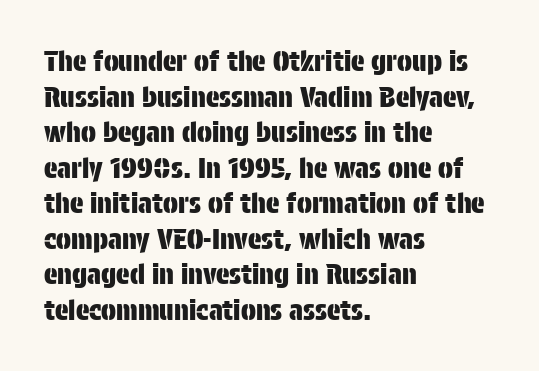
A clean baseline with only descenders dipping below it. The letters advance in unequal steps, a hallmark of proportional type. This is sans-serif lettering, the kind often seen on screens and signage. Interline gaps are of average width in this sample. A typesetter would mark this as roman, not italic. Where is the straight margin? On the left.
